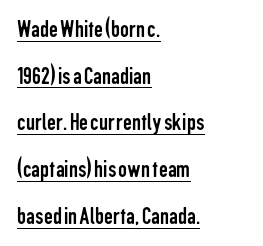
{"italic": "no", "bold": "no", "underline": "yes", "align": "left", "line_spacing_ratio": 1.87, "letter_spacing": "normal", "letter_spacing_em": 0.0, "glyph_px": 25}
